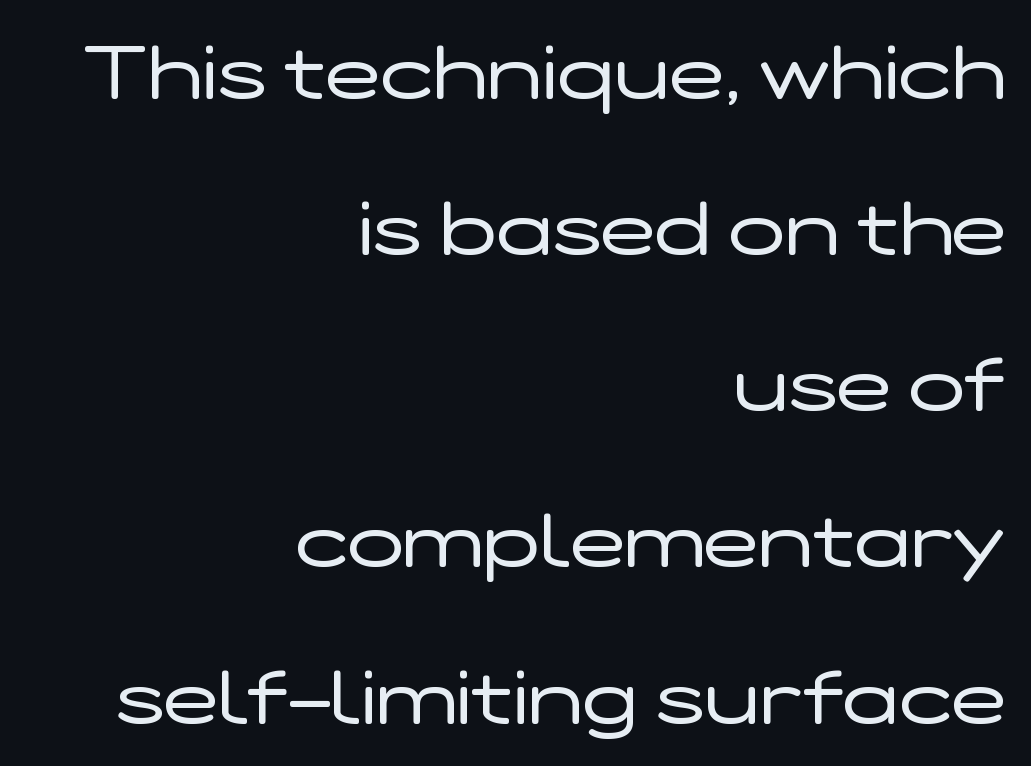
Q: Is the text bold? A: No.
Q: Is the text italic (slanted)? A: No, it is upright.
Q: Is the typeface a serif or a sans-serif typeface? A: Sans-serif.
Q: Is the text underlined? A: No.
Q: How is the paragraph aligned? A: Right-aligned.
Q: Is the spacing between letters normal or unusually wide? A: Normal.
Q: Is the spacing between lines tight, normal or loose? A: Loose.
Q: Width (condensed, normal, or wide)? A: Wide.
Q: Stroke contrast? A: Low.
Q: x-height? A: Medium.
Q: Monospaced? A: No.
